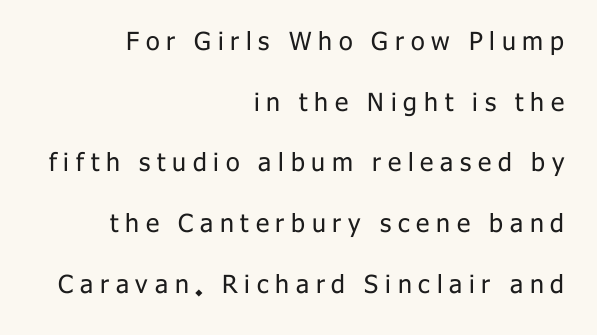
Does the leading feel generous? Absolutely, it's lavish. Ascenders rise straight up at ninety degrees. Summary of weight: not heavy and not bold. The space directly below the letters is spotless. Horizontally, the lines are justified to the trailing edge only. Display-style spreading of the glyphs; the letterfit is very open.
